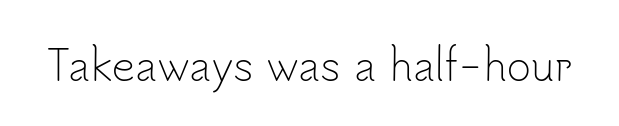
{"serif": "no", "italic": "no", "bold": "no", "weight": "light", "width": "normal", "stroke_contrast": "low", "x_height": "small", "monospaced": "no", "underline": "no", "letter_spacing": "normal", "letter_spacing_em": 0.0, "glyph_px": 41}
